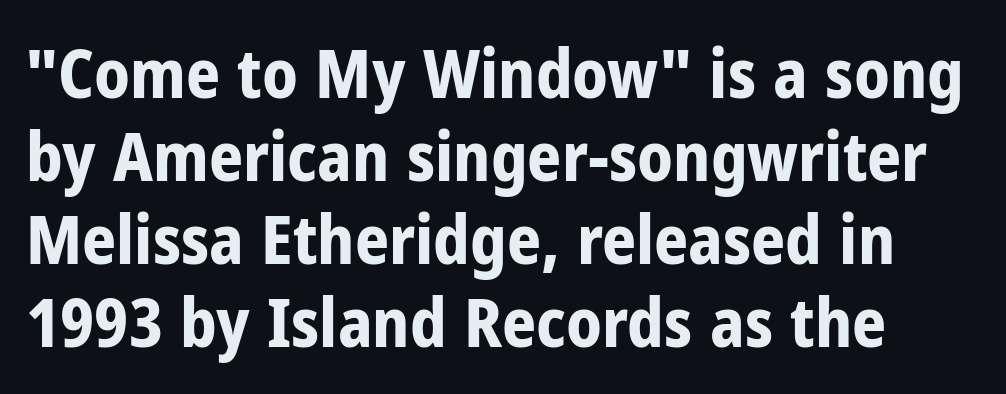
{"serif": "no", "italic": "no", "bold": "yes", "weight": "bold", "width": "condensed", "stroke_contrast": "low", "x_height": "medium", "monospaced": "no", "underline": "no", "line_spacing_ratio": 1.24, "letter_spacing": "normal", "letter_spacing_em": 0.0, "glyph_px": 67}
